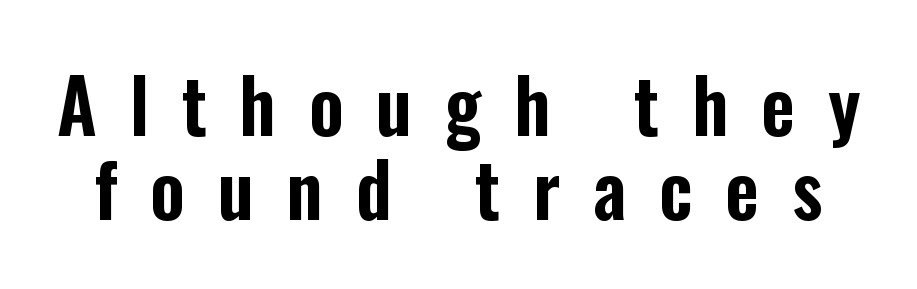
{"serif": "no", "italic": "no", "width": "condensed", "stroke_contrast": "low", "x_height": "medium", "monospaced": "no", "underline": "no", "line_spacing": "tight", "line_spacing_ratio": 1.13, "letter_spacing": "wide", "letter_spacing_em": 0.44, "glyph_px": 74}
